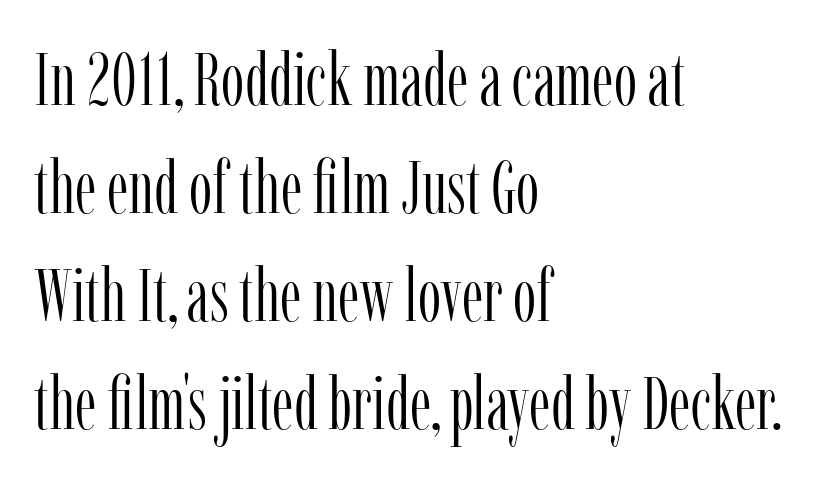
The image shows 74 px light, condensed serif type, upright; set left-aligned, normal line spacing (1.46x), normal letter spacing, not underlined; low stroke contrast and a medium x-height.
